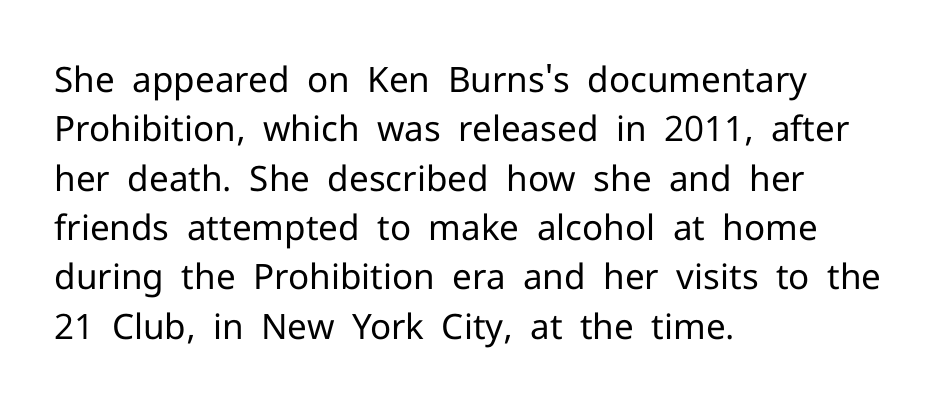
{"serif": "no", "italic": "no", "bold": "no", "weight": "regular", "width": "normal", "stroke_contrast": "low", "x_height": "medium", "monospaced": "no", "underline": "no", "align": "left", "line_spacing": "normal", "line_spacing_ratio": 1.41, "letter_spacing": "normal", "letter_spacing_em": 0.0, "glyph_px": 35}
